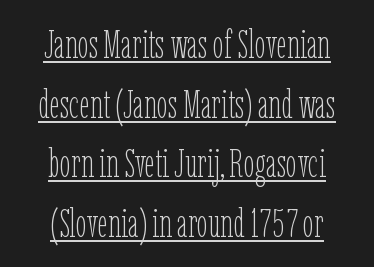
Q: Is the text bold? A: No.
Q: Is the text italic (slanted)? A: No, it is upright.
Q: Is the text underlined? A: Yes.
Q: How is the paragraph aligned? A: Centered.
Q: Is the spacing between letters normal or unusually wide? A: Normal.
Q: Is the spacing between lines tight, normal or loose? A: Normal.
Q: Width (condensed, normal, or wide)? A: Condensed.
Q: Stroke contrast? A: Low.
Q: x-height? A: Medium.
Q: Monospaced? A: No.
